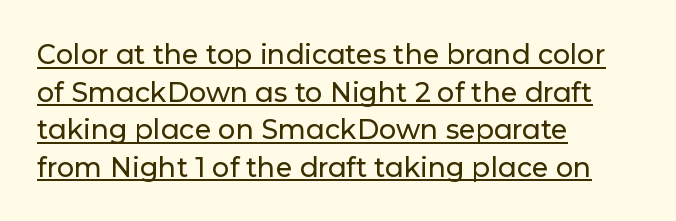
Italic? Not at all — the glyphs are vertical. There is no visible air inserted between adjacent glyphs. Has an underline been added? It has. Is the block centered? No — it sits flush against the left margin. In terms of leading, this rendering sits right in the middle.
